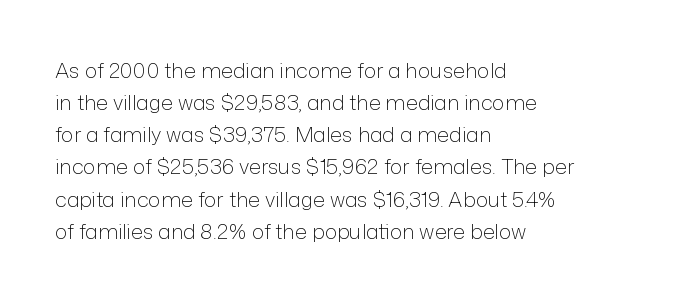
Is the block centered? No — it sits flush against the left margin. Honestly, the row spacing looks completely unremarkable. Check under the words: just untouched page. Ascenders rise straight up at ninety degrees. Nobody touched the tracking dial on this one.
